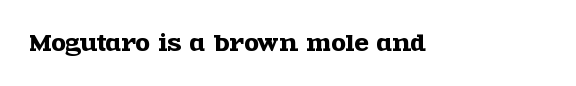
Every character sits straight up, as roman type does. The string is rendered with underlining switched off. Students, note that the glyphs here touch the page at normal intervals.
